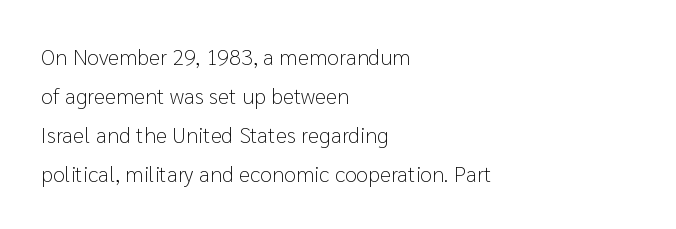
{"italic": "no", "bold": "no", "underline": "no", "align": "left", "line_spacing_ratio": 1.77, "letter_spacing": "normal", "letter_spacing_em": 0.0, "glyph_px": 22}
